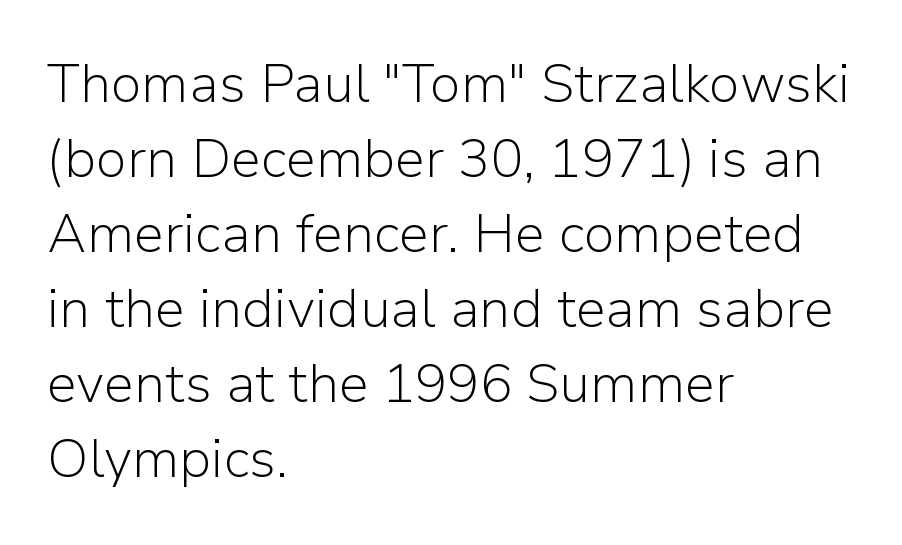
Q: Is the text bold? A: No.
Q: Is the text italic (slanted)? A: No, it is upright.
Q: Is the typeface a serif or a sans-serif typeface? A: Sans-serif.
Q: Is the text underlined? A: No.
Q: How is the paragraph aligned? A: Left-aligned.
Q: Is the spacing between letters normal or unusually wide? A: Normal.
Q: Is the spacing between lines tight, normal or loose? A: Normal.
Q: Width (condensed, normal, or wide)? A: Normal.
Q: Stroke contrast? A: Low.
Q: x-height? A: Medium.
Q: Monospaced? A: No.
